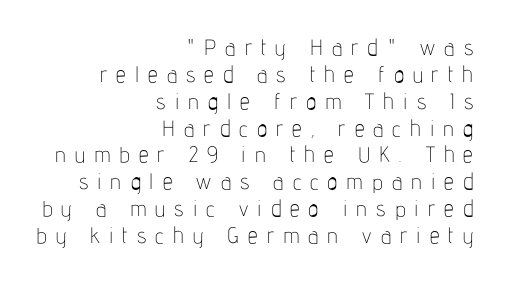
A bare baseline throughout the passage. Tracking value appears strongly positive — letters spread wide. These glyphs show unthickened strokes, regular width or finer. The text block is weighted toward the right margin, trailing off unevenly leftward. The specimen reads as upright at a glance.
